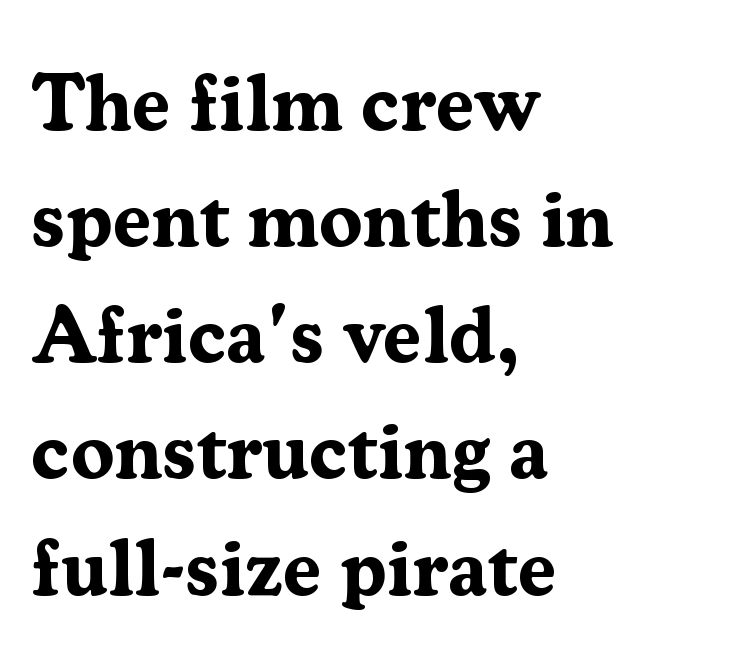
The image shows 79 px bold serif type, upright; set left-aligned, normal line spacing (1.47x), normal letter spacing, not underlined; medium stroke contrast and a medium x-height.
